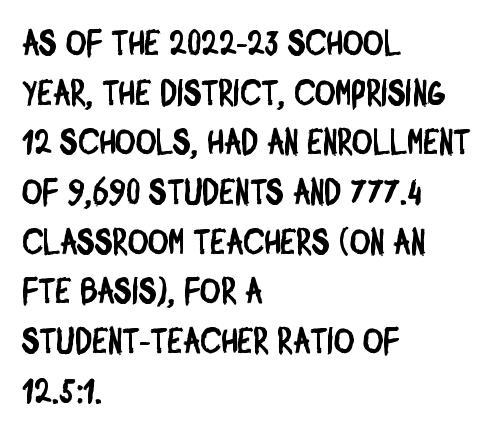
{"serif": "no", "width": "condensed", "stroke_contrast": "low", "x_height": "large", "monospaced": "no", "underline": "no", "align": "left", "line_spacing": "normal", "line_spacing_ratio": 1.42, "letter_spacing": "normal", "letter_spacing_em": 0.0, "glyph_px": 35}
